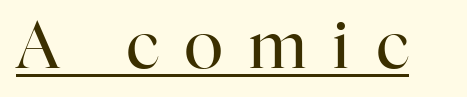
{"serif": "yes", "italic": "no", "bold": "no", "weight": "regular", "width": "normal", "stroke_contrast": "high", "x_height": "medium", "monospaced": "no", "underline": "yes", "letter_spacing": "wide", "letter_spacing_em": 0.41, "glyph_px": 65}
